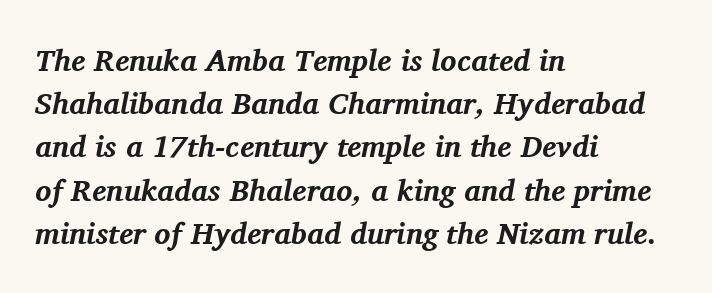
The image shows 30 px bold serif type, italic (leaning right); set left-aligned, normal line spacing (1.44x), normal letter spacing, not underlined; medium stroke contrast and a medium x-height.
